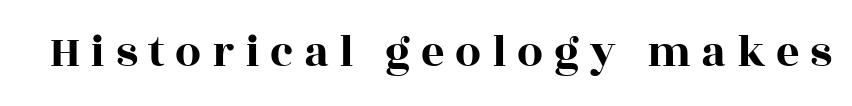
{"serif": "yes", "italic": "no", "width": "wide", "x_height": "large", "monospaced": "no", "underline": "no", "letter_spacing": "wide", "letter_spacing_em": 0.23, "glyph_px": 46}
